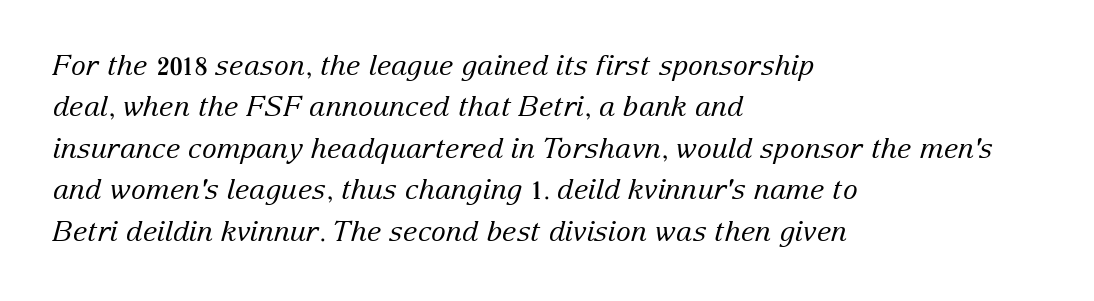
Q: Is the text bold? A: No.
Q: Is the text italic (slanted)? A: Yes, it leans right by about 15 degrees.
Q: Is the typeface a serif or a sans-serif typeface? A: Serif.
Q: Is the text underlined? A: No.
Q: How is the paragraph aligned? A: Left-aligned.
Q: Is the spacing between letters normal or unusually wide? A: Normal.
Q: Is the spacing between lines tight, normal or loose? A: Normal.
Q: Width (condensed, normal, or wide)? A: Normal.
Q: Stroke contrast? A: Low.
Q: x-height? A: Medium.
Q: Monospaced? A: No.
